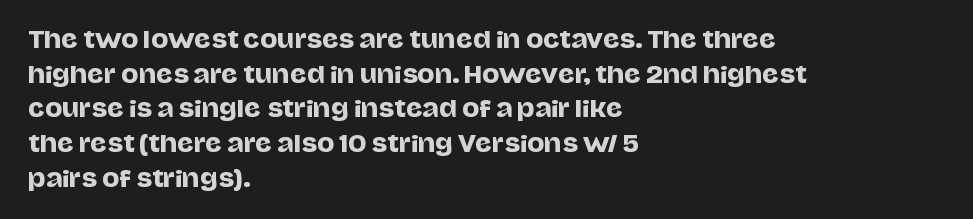
Q: Is the text italic (slanted)? A: No, it is upright.
Q: Is the text underlined? A: No.
Q: How is the paragraph aligned? A: Left-aligned.
Q: Is the spacing between letters normal or unusually wide? A: Normal.
Q: Is the spacing between lines tight, normal or loose? A: Normal.
